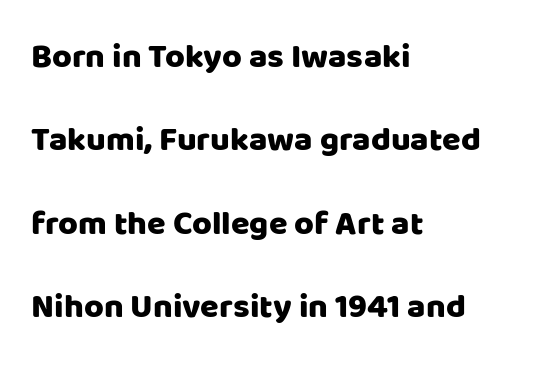
Q: Is the text italic (slanted)? A: No, it is upright.
Q: Is the typeface a serif or a sans-serif typeface? A: Sans-serif.
Q: Is the text underlined? A: No.
Q: How is the paragraph aligned? A: Left-aligned.
Q: Is the spacing between letters normal or unusually wide? A: Normal.
Q: Is the spacing between lines tight, normal or loose? A: Loose.
Q: Width (condensed, normal, or wide)? A: Normal.
Q: Stroke contrast? A: Low.
Q: x-height? A: Large.
Q: Monospaced? A: No.
